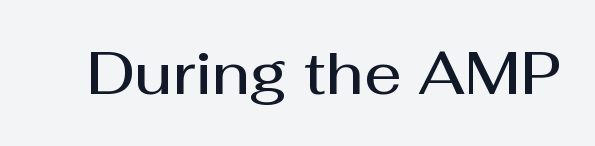
{"serif": "no", "italic": "no", "bold": "semi", "weight": "semibold", "width": "normal", "stroke_contrast": "medium", "x_height": "medium", "monospaced": "no", "underline": "no", "letter_spacing": "normal", "letter_spacing_em": 0.0, "glyph_px": 59}
